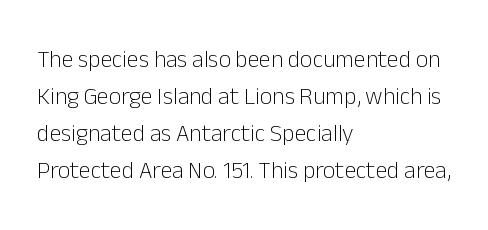
Vertical strokes here are truly vertical. Every row of glyphs begins at an identical x-position on the left. Between one letter and the next there's only the usual sliver of space. Only glyphs here, with clear space below each row.
